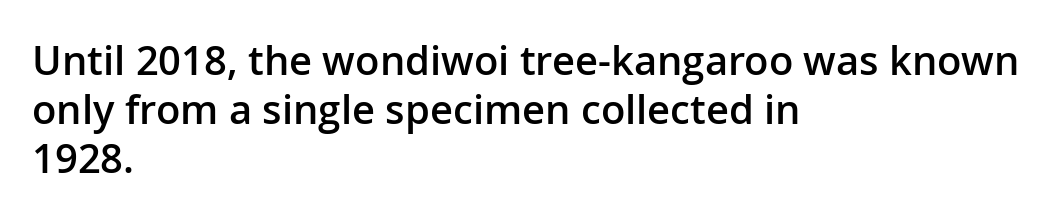
{"serif": "no", "italic": "no", "bold": "semi", "weight": "semibold", "width": "normal", "stroke_contrast": "low", "x_height": "medium", "monospaced": "no", "underline": "no", "align": "left", "line_spacing_ratio": 1.22, "letter_spacing": "normal", "letter_spacing_em": 0.0, "glyph_px": 40}
